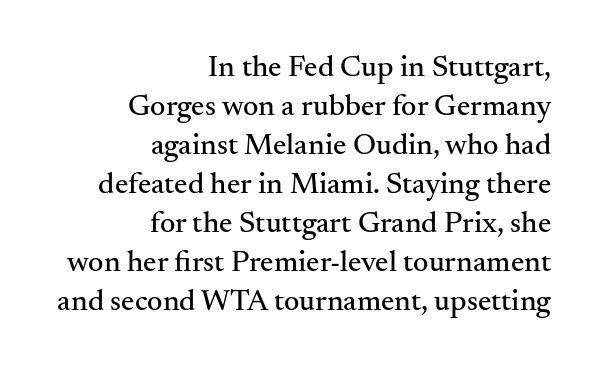
{"serif": "yes", "italic": "no", "width": "normal", "stroke_contrast": "medium", "x_height": "small", "monospaced": "no", "underline": "no", "align": "right", "line_spacing": "normal", "line_spacing_ratio": 1.3, "letter_spacing": "normal", "letter_spacing_em": 0.0, "glyph_px": 30}
